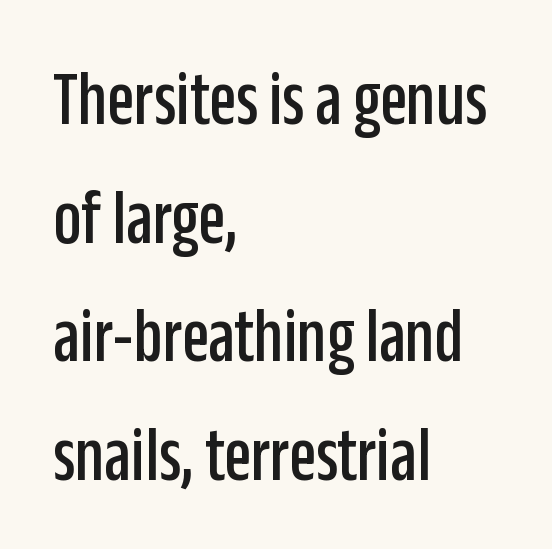
Q: Is the text italic (slanted)? A: No, it is upright.
Q: Is the typeface a serif or a sans-serif typeface? A: Sans-serif.
Q: Is the text underlined? A: No.
Q: How is the paragraph aligned? A: Left-aligned.
Q: Is the spacing between letters normal or unusually wide? A: Normal.
Q: Is the spacing between lines tight, normal or loose? A: Normal.
Q: Width (condensed, normal, or wide)? A: Condensed.
Q: Stroke contrast? A: Low.
Q: x-height? A: Large.
Q: Monospaced? A: No.
